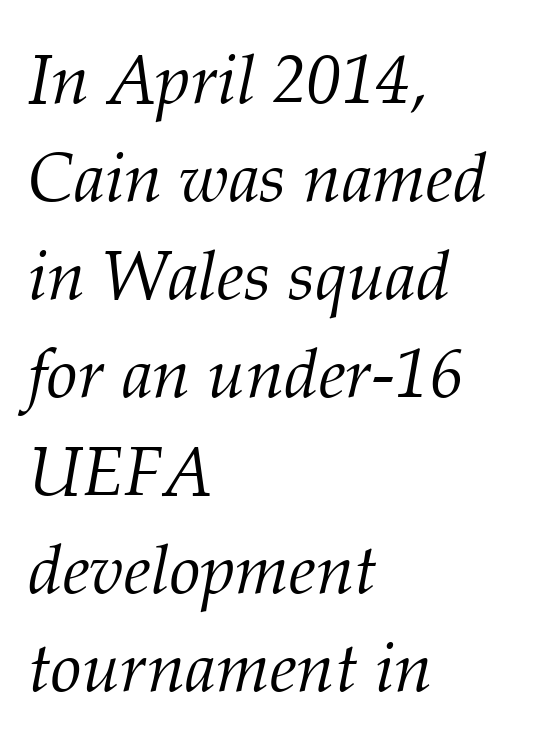
Q: Is the text bold? A: No.
Q: Is the text italic (slanted)? A: Yes, it leans right by about 12 degrees.
Q: Is the typeface a serif or a sans-serif typeface? A: Serif.
Q: Is the text underlined? A: No.
Q: How is the paragraph aligned? A: Left-aligned.
Q: Is the spacing between letters normal or unusually wide? A: Normal.
Q: Is the spacing between lines tight, normal or loose? A: Normal.
Q: Width (condensed, normal, or wide)? A: Normal.
Q: Stroke contrast? A: Medium.
Q: x-height? A: Medium.
Q: Monospaced? A: No.
